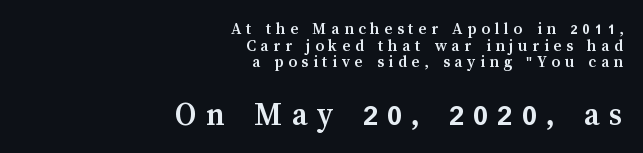
Character widths vary here, with narrow letters taking less room than wide ones. The passage shown is not underscored anywhere. The glyphs have the mass of a bold cut. The letterforms stand isolated, each surrounded by extra space. Ascenders rise straight up at ninety degrees. Is there much room between lines? No — they nearly touch.
